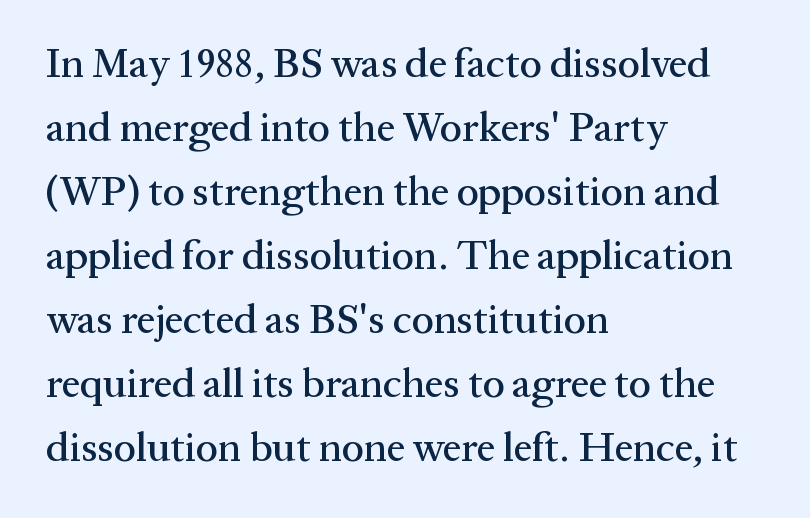
The image shows 41 px serif type, upright; set left-aligned, normal line spacing (1.56x), normal letter spacing, not underlined; medium stroke contrast and a medium x-height.
